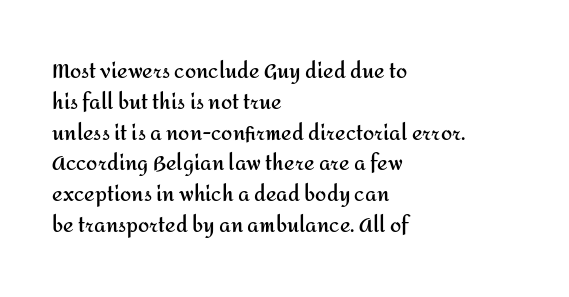
{"italic": "no", "bold": "yes", "underline": "no", "align": "left", "line_spacing": "normal", "line_spacing_ratio": 1.54, "letter_spacing": "normal", "letter_spacing_em": 0.0, "glyph_px": 20}
